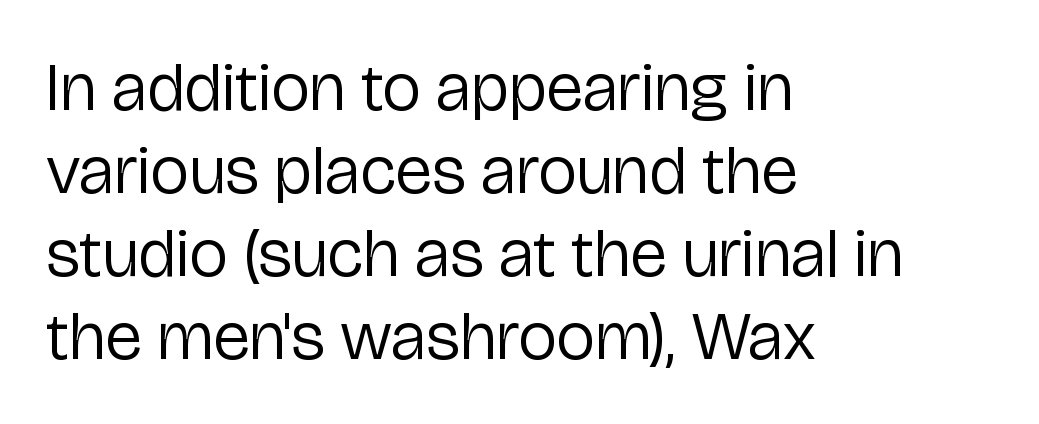
The image shows 68 px regular-weight sans-serif type, upright; set left-aligned, line spacing 1.22x, normal letter spacing, not underlined; low stroke contrast and a medium x-height.
